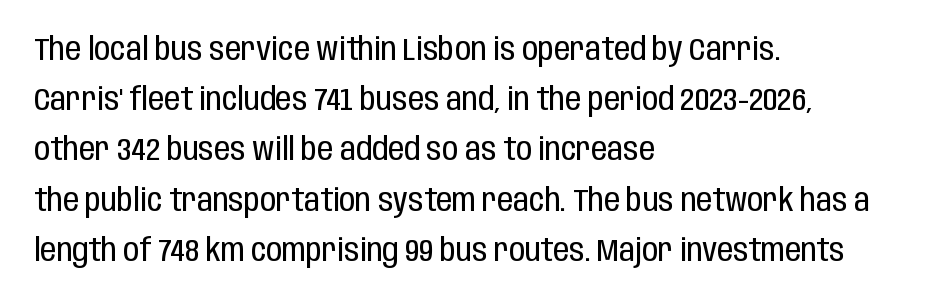
The image shows 32 px regular-weight, condensed sans-serif type, upright; set left-aligned, normal line spacing (1.57x), normal letter spacing, not underlined; low stroke contrast and a large x-height.
